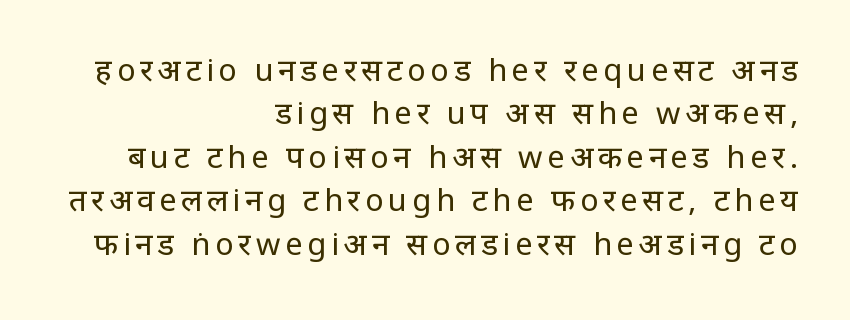
The baseline area is clear. The text was rendered using a sans face with plain stroke endings. Visually the block forms a straight wall on the right and a jagged coastline on the left. The weight would be labelled regular, book, light, or lighter still. Varying glyph widths throughout — classic text-font behaviour.
